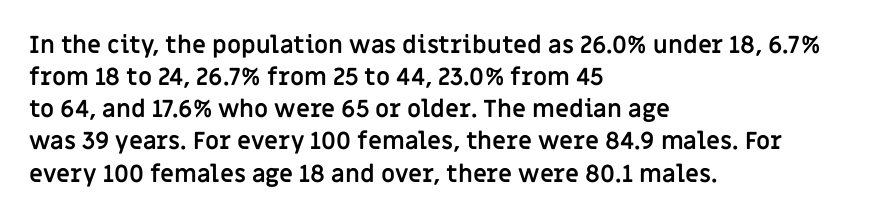
{"italic": "no", "bold": "yes", "underline": "no", "align": "left", "line_spacing": "normal", "line_spacing_ratio": 1.34, "letter_spacing": "normal", "letter_spacing_em": 0.0, "glyph_px": 24}
